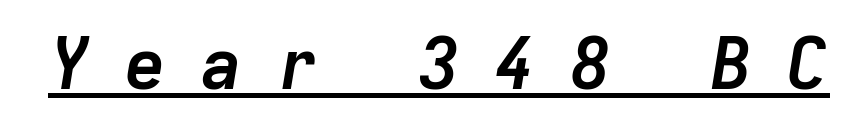
{"italic": "yes", "lean": "right", "slant_degrees": 9, "bold": "yes", "weight": "semibold", "width": "normal", "stroke_contrast": "low", "x_height": "medium", "monospaced": "no", "underline": "yes", "letter_spacing": "wide", "letter_spacing_em": 0.47, "glyph_px": 71}
